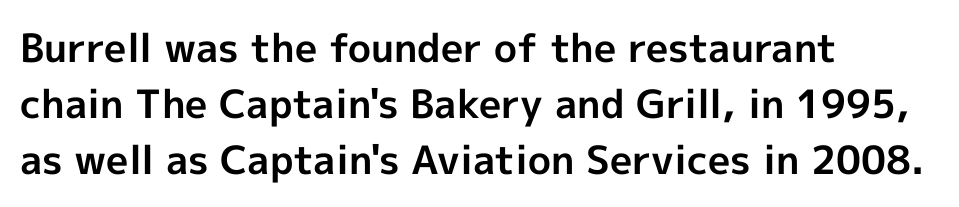
The image shows 39 px bold sans-serif type, upright; set left-aligned, normal line spacing (1.43x), normal letter spacing, not underlined; a medium x-height.
